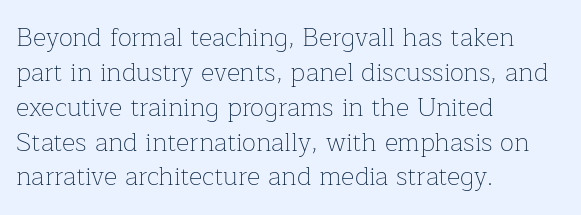
The image shows 26 px text type, upright; set left-aligned, normal line spacing (1.34x), normal letter spacing, not underlined.
